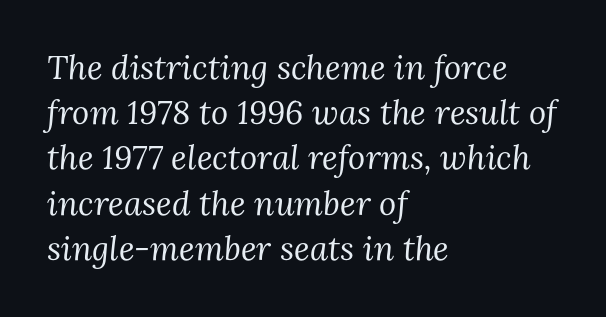
The image shows 33 px regular-weight serif type, italic (leaning right); set left-aligned, normal line spacing (1.37x), normal letter spacing, not underlined; medium stroke contrast and a medium x-height.
